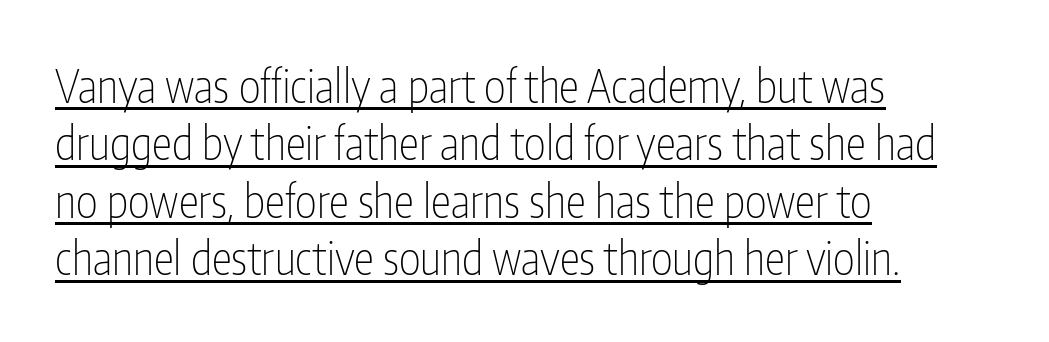
Q: Is the text bold? A: No.
Q: Is the text italic (slanted)? A: No, it is upright.
Q: Is the typeface a serif or a sans-serif typeface? A: Sans-serif.
Q: Is the text underlined? A: Yes.
Q: How is the paragraph aligned? A: Left-aligned.
Q: Is the spacing between letters normal or unusually wide? A: Normal.
Q: Is the spacing between lines tight, normal or loose? A: Normal.
Q: Width (condensed, normal, or wide)? A: Condensed.
Q: Stroke contrast? A: Low.
Q: x-height? A: Medium.
Q: Monospaced? A: No.
